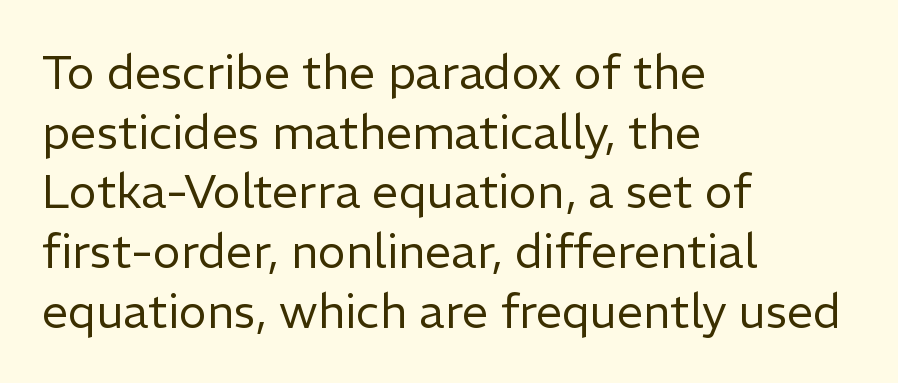
The image shows 47 px regular-weight sans-serif type, upright; set left-aligned, normal line spacing (1.27x), normal letter spacing, not underlined; low stroke contrast and a medium x-height.
